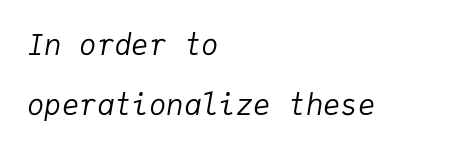
{"italic": "yes", "lean": "right", "slant_degrees": 9, "bold": "no", "weight": "regular", "width": "normal", "stroke_contrast": "low", "x_height": "medium", "monospaced": "yes", "underline": "no", "align": "left", "line_spacing": "loose", "line_spacing_ratio": 2.06, "letter_spacing": "normal", "letter_spacing_em": 0.0, "glyph_px": 29}
